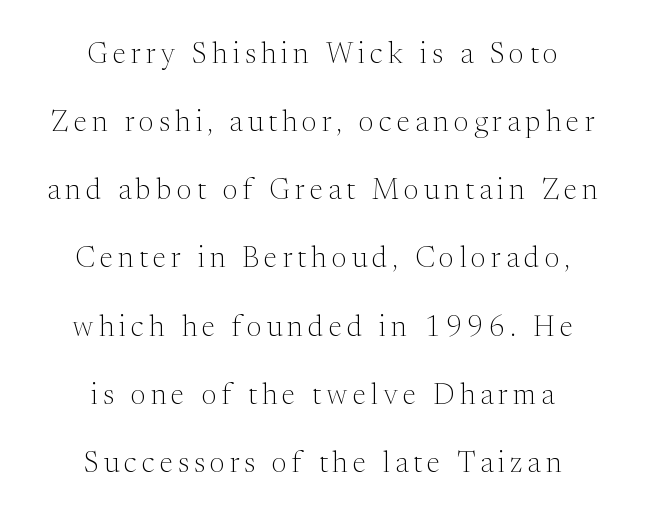
Q: Is the text bold? A: No.
Q: Is the text italic (slanted)? A: No, it is upright.
Q: Is the typeface a serif or a sans-serif typeface? A: Serif.
Q: Is the text underlined? A: No.
Q: How is the paragraph aligned? A: Centered.
Q: Is the spacing between lines tight, normal or loose? A: Loose.
Q: Width (condensed, normal, or wide)? A: Normal.
Q: Stroke contrast? A: Medium.
Q: x-height? A: Medium.
Q: Monospaced? A: No.
